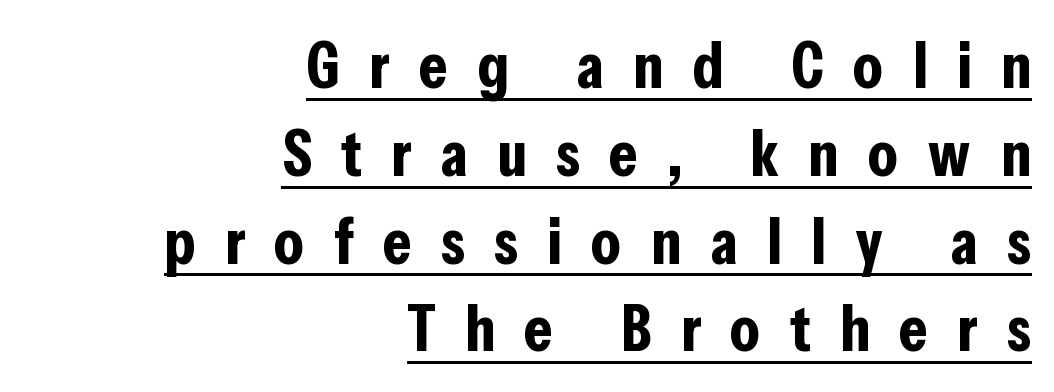
Q: Is the text bold? A: Yes.
Q: Is the text italic (slanted)? A: No, it is upright.
Q: Is the typeface a serif or a sans-serif typeface? A: Sans-serif.
Q: Is the text underlined? A: Yes.
Q: How is the paragraph aligned? A: Right-aligned.
Q: Is the spacing between letters normal or unusually wide? A: Unusually wide.
Q: Is the spacing between lines tight, normal or loose? A: Normal.
Q: Width (condensed, normal, or wide)? A: Condensed.
Q: Stroke contrast? A: Low.
Q: x-height? A: Medium.
Q: Monospaced? A: No.
